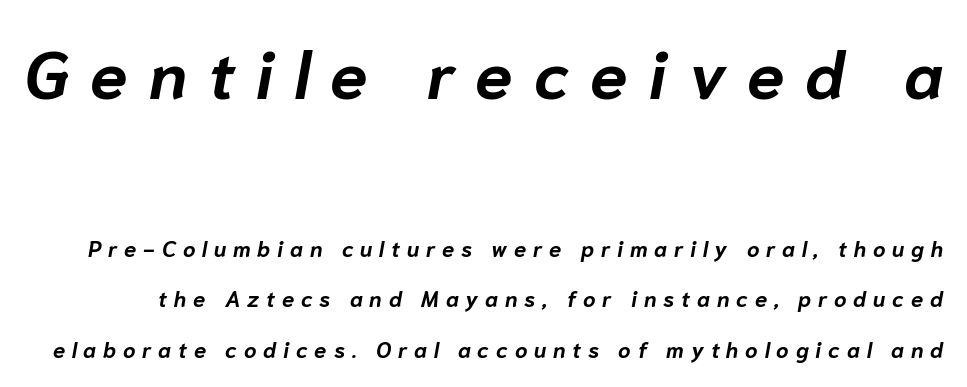
Weight check: bold — yes, fully. The font's italic variant was chosen for this text. Between these two stacked blocks, the higher one wins on size. Interline gaps are noticeably wide in this sample.
